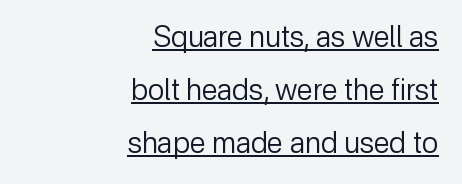
{"serif": "no", "italic": "no", "bold": "no", "weight": "regular", "width": "normal", "stroke_contrast": "low", "x_height": "medium", "monospaced": "no", "underline": "yes", "align": "right", "line_spacing_ratio": 1.82, "letter_spacing": "normal", "letter_spacing_em": 0.0, "glyph_px": 29}
